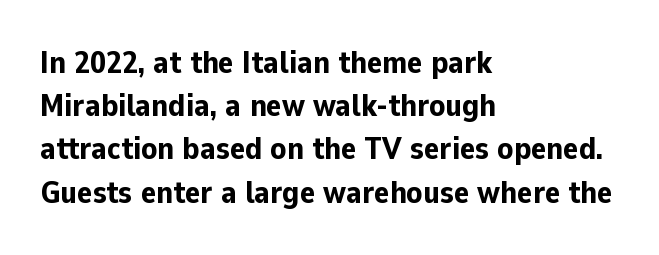
{"serif": "no", "italic": "no", "bold": "yes", "weight": "bold", "width": "normal", "stroke_contrast": "low", "x_height": "medium", "monospaced": "no", "underline": "no", "align": "left", "line_spacing": "normal", "line_spacing_ratio": 1.35, "letter_spacing": "normal", "letter_spacing_em": 0.0, "glyph_px": 32}
